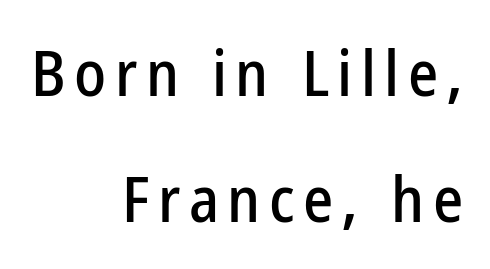
Grotesque or geometric, the face here clearly has no serifs. Tall strokes in this sample are plumb rather than angled. Beneath every word, the page is bare. A typesetter would call this leading open, well beyond the default. Think of a printed novel: that variable character pitch is what you see here.
